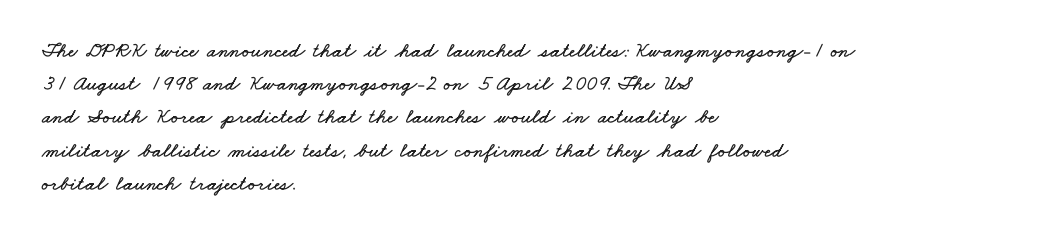
Q: Is the text underlined? A: No.
Q: How is the paragraph aligned? A: Left-aligned.
Q: Is the spacing between letters normal or unusually wide? A: Normal.
Q: Is the spacing between lines tight, normal or loose? A: Normal.
